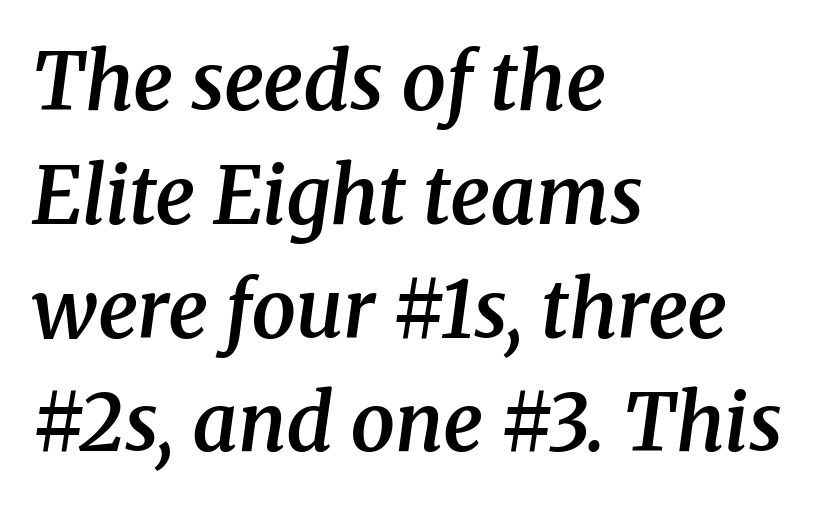
Think of a printed novel: that variable character pitch is what you see here. The designer left line spacing at the default. Yep, those are serifs on the letters. Nothing unusual about the tracking: characters are spaced as the font intends.
